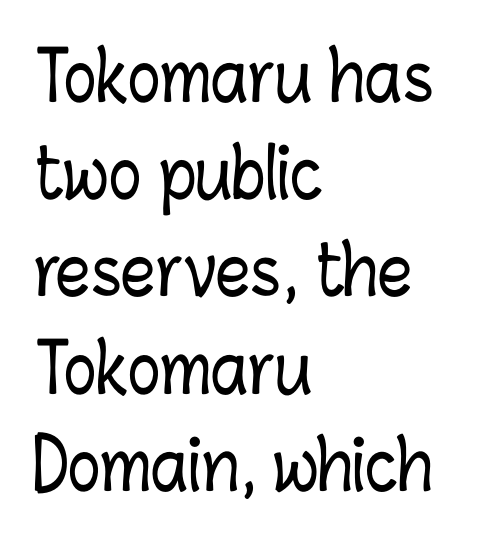
{"italic": "no", "width": "condensed", "stroke_contrast": "low", "x_height": "medium", "monospaced": "no", "underline": "no", "align": "left", "line_spacing": "normal", "line_spacing_ratio": 1.43, "letter_spacing": "normal", "letter_spacing_em": 0.0, "glyph_px": 68}
